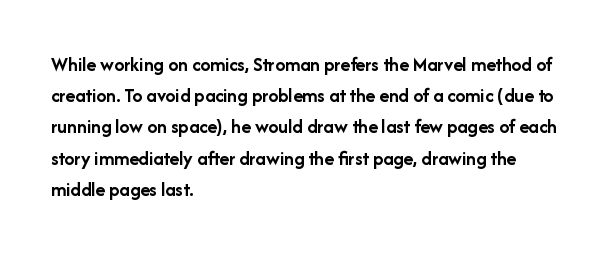
The image shows 20 px bold type, upright; set left-aligned, normal line spacing (1.56x), normal letter spacing, not underlined.
